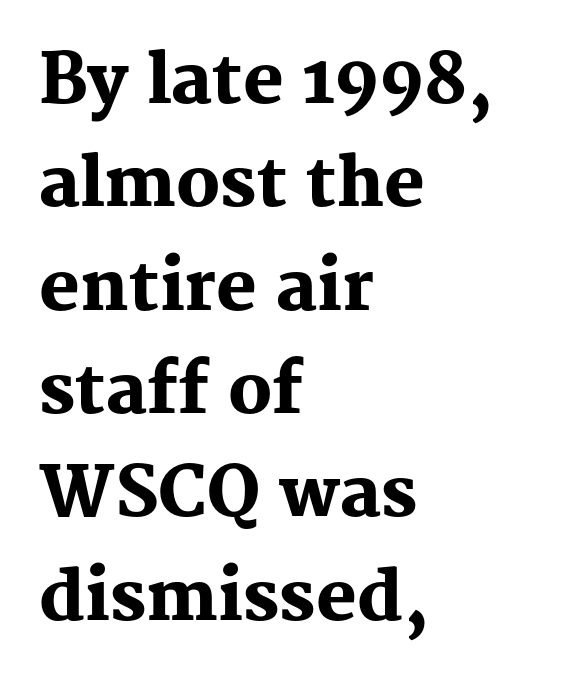
Q: Is the text bold? A: Yes.
Q: Is the text italic (slanted)? A: No, it is upright.
Q: Is the typeface a serif or a sans-serif typeface? A: Serif.
Q: Is the text underlined? A: No.
Q: How is the paragraph aligned? A: Left-aligned.
Q: Is the spacing between letters normal or unusually wide? A: Normal.
Q: Is the spacing between lines tight, normal or loose? A: Normal.
Q: Width (condensed, normal, or wide)? A: Normal.
Q: Stroke contrast? A: Medium.
Q: x-height? A: Medium.
Q: Monospaced? A: No.
